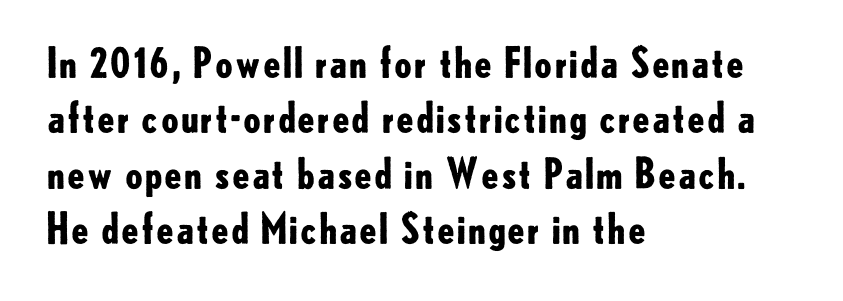
The image shows 41 px bold sans-serif type, upright; set left-aligned, normal line spacing (1.35x), normal letter spacing, not underlined; low stroke contrast and a small x-height.
